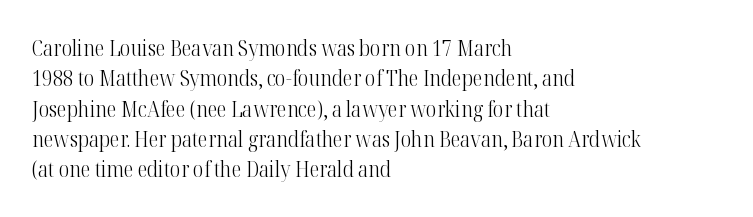
Q: Is the text bold? A: No.
Q: Is the text italic (slanted)? A: No, it is upright.
Q: Is the text underlined? A: No.
Q: How is the paragraph aligned? A: Left-aligned.
Q: Is the spacing between letters normal or unusually wide? A: Normal.
Q: Is the spacing between lines tight, normal or loose? A: Normal.
